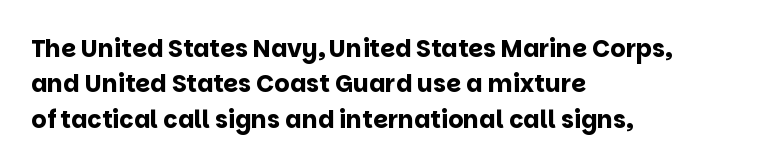
{"italic": "no", "bold": "yes", "underline": "no", "align": "left", "line_spacing": "normal", "line_spacing_ratio": 1.47, "letter_spacing": "normal", "letter_spacing_em": 0.0, "glyph_px": 24}
